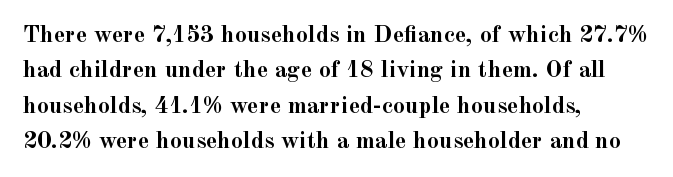
The image shows 24 px bold type, upright; set left-aligned, normal line spacing (1.47x), normal letter spacing, not underlined.
